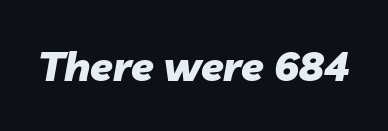
Proportional: the letters do not fall into vertical columns. These lines carry a lot of weight — the face is fully bold. Characters follow at the spacing the type designer built in. Check under the words: just untouched page. An italicized treatment has been applied to the whole sample.
